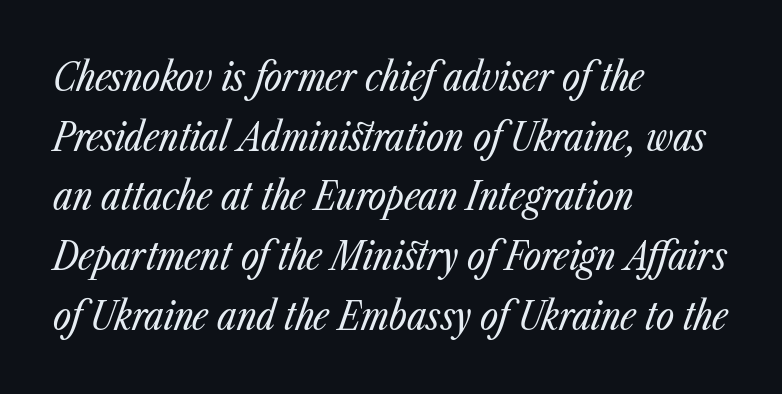
The tracking reads as untouched default to a designer's eye. Compared with ordinary roman type, these characters are visibly tilted. Layout note: lines flush left. Clear beneath every line of the passage. You could not count columns in this text — the font is proportionally spaced. Weight class: somewhere from thin through regular.
